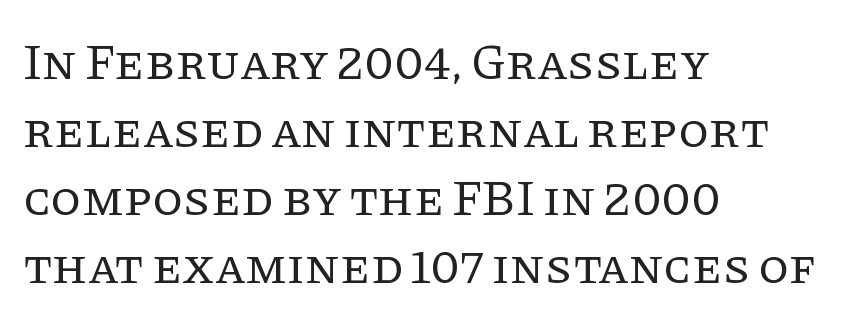
The gap between lines stays unmarked. Normally led — the rows are evenly, conventionally spaced. Which margin do the lines hug? The left one — the right edge is uneven. Between one letter and the next there's only the usual sliver of space. Do the letters lean? They stand straight. Think of a printed novel: that variable character pitch is what you see here.
